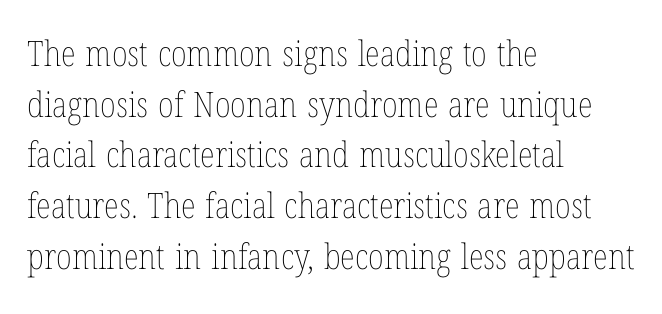
Q: Is the text bold? A: No.
Q: Is the text italic (slanted)? A: No, it is upright.
Q: Is the text underlined? A: No.
Q: How is the paragraph aligned? A: Left-aligned.
Q: Is the spacing between letters normal or unusually wide? A: Normal.
Q: Is the spacing between lines tight, normal or loose? A: Normal.
Q: Width (condensed, normal, or wide)? A: Condensed.
Q: Stroke contrast? A: Low.
Q: x-height? A: Medium.
Q: Monospaced? A: No.
